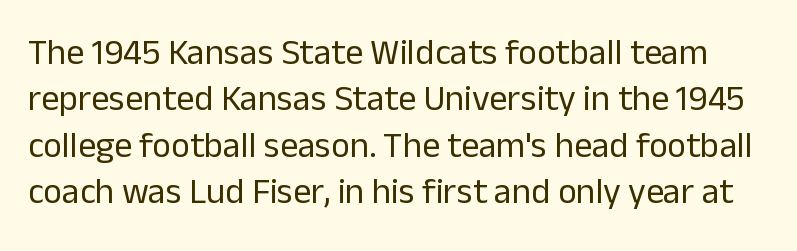
The image shows 36 px regular-weight sans-serif type, upright; set normal line spacing (1.29x), normal letter spacing, not underlined; low stroke contrast and a medium x-height.
